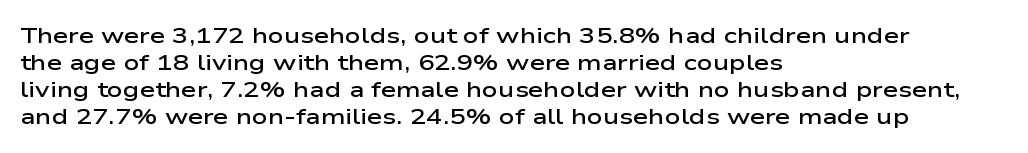
The gap between lines stays unmarked. Casual observation: everything's shoved over to the left. The glyphs have the mass of a demibold cut, below bold. The lettering stays uniformly vertical, giving the passage a roman look. Honestly, the letter spacing is just normal — you wouldn't notice it.
